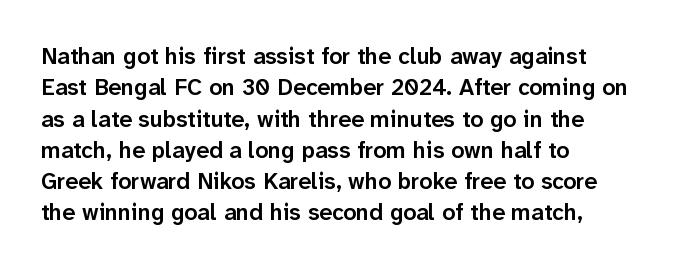
Type without underlining. Compared with an ordinary text face, these strokes are moderately heavier — a semibold. A typesetter would call this zero additional tracking. The vertical gap from one line to the next is medium.
